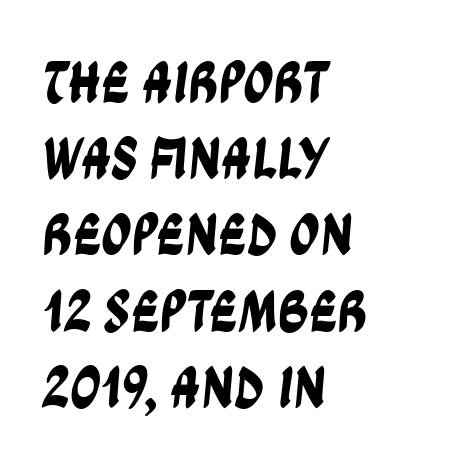
{"serif": "no", "width": "condensed", "stroke_contrast": "low", "x_height": "large", "monospaced": "no", "underline": "no", "align": "left", "line_spacing": "normal", "line_spacing_ratio": 1.27, "letter_spacing": "normal", "letter_spacing_em": 0.0, "glyph_px": 60}
